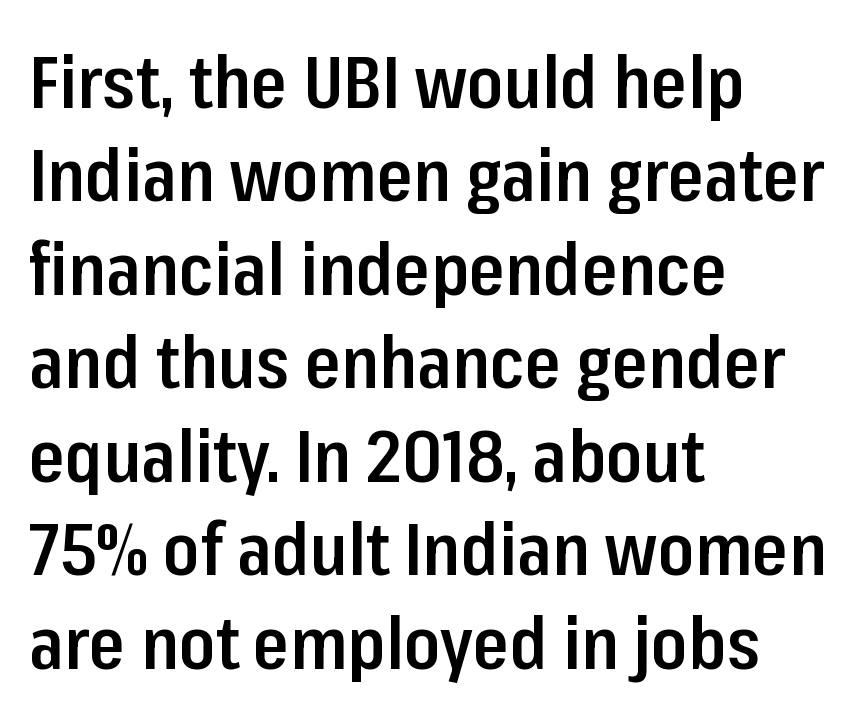
Notice how descenders clear the ascenders below comfortably — that's standard leading. Each line starts at the same left margin while the right side varies. The lettering holds an erect, upright posture throughout. Unlike a traditional serif, this face leaves its strokes unadorned. Nothing unusual about the tracking: characters are spaced as the font intends.
